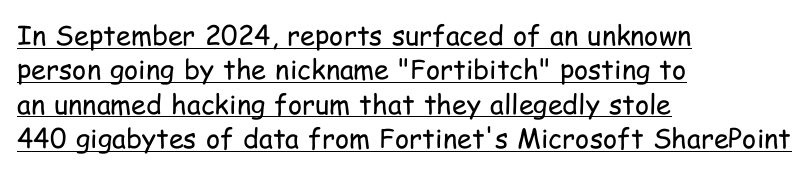
The image shows 27 px text type, upright; set left-aligned, normal line spacing (1.27x), normal letter spacing, underlined.
